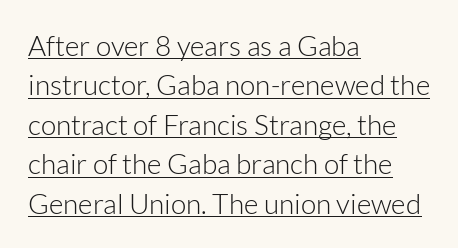
The image shows 28 px light sans-serif type, upright; set left-aligned, normal line spacing (1.41x), normal letter spacing, underlined; low stroke contrast and a medium x-height.
